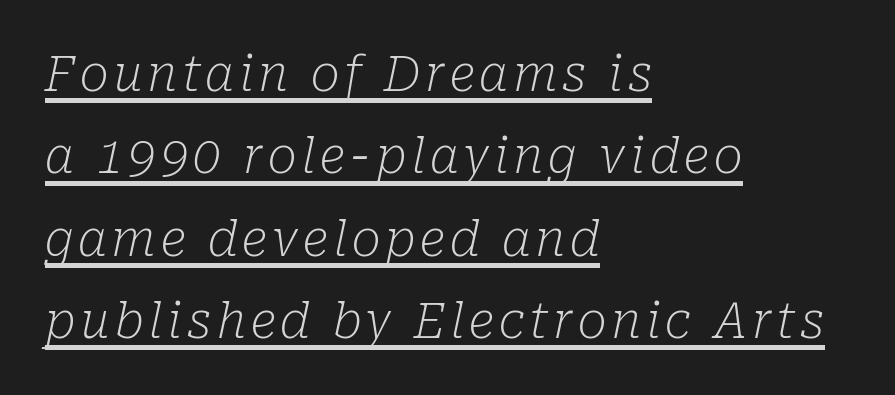
Q: Is the text bold? A: No.
Q: Is the text italic (slanted)? A: Yes, it leans right by about 10 degrees.
Q: Is the typeface a serif or a sans-serif typeface? A: Serif.
Q: Is the text underlined? A: Yes.
Q: How is the paragraph aligned? A: Left-aligned.
Q: Is the spacing between lines tight, normal or loose? A: Normal.
Q: Width (condensed, normal, or wide)? A: Normal.
Q: Stroke contrast? A: Low.
Q: x-height? A: Medium.
Q: Monospaced? A: No.
